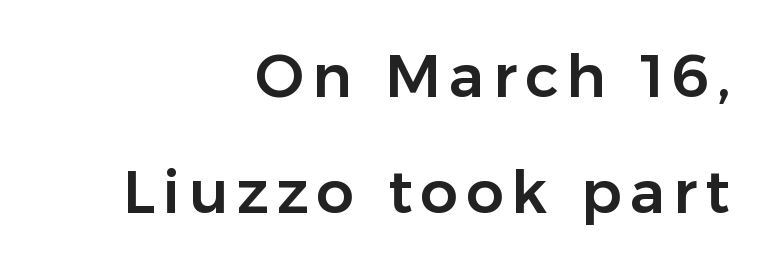
Q: Is the text italic (slanted)? A: No, it is upright.
Q: Is the typeface a serif or a sans-serif typeface? A: Sans-serif.
Q: Is the text underlined? A: No.
Q: How is the paragraph aligned? A: Right-aligned.
Q: Is the spacing between lines tight, normal or loose? A: Loose.
Q: Width (condensed, normal, or wide)? A: Normal.
Q: Stroke contrast? A: Low.
Q: x-height? A: Medium.
Q: Monospaced? A: No.
